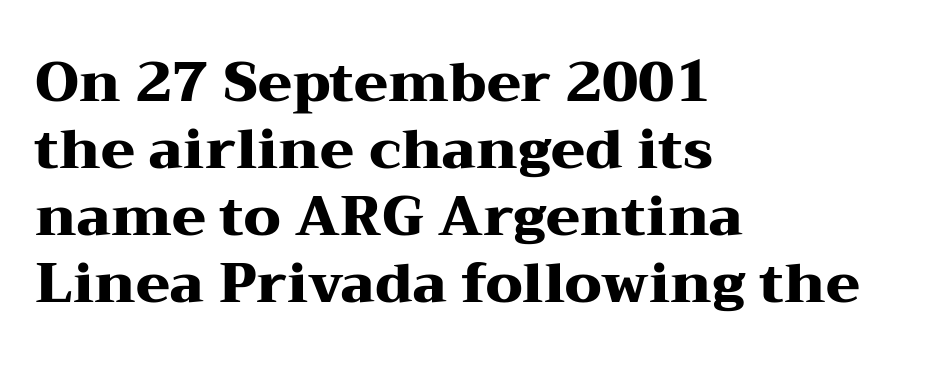
The image shows 55 px heavy, wide serif type, upright; set left-aligned, line spacing 1.22x, normal letter spacing, not underlined; medium stroke contrast and a medium x-height.
